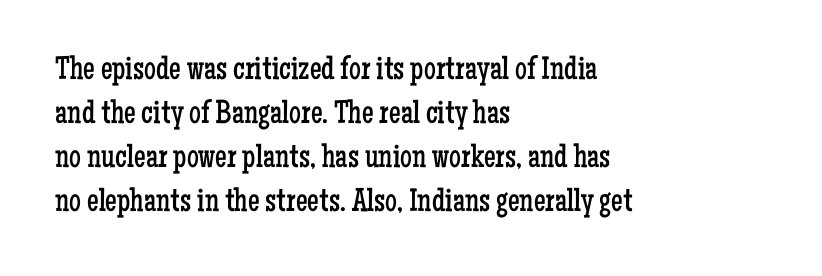
Every row of glyphs begins at an identical x-position on the left. The string is rendered with underlining switched off. Stems here are at most as thick as an everyday book face. Each letter's strokes conclude with small projecting serifs.
